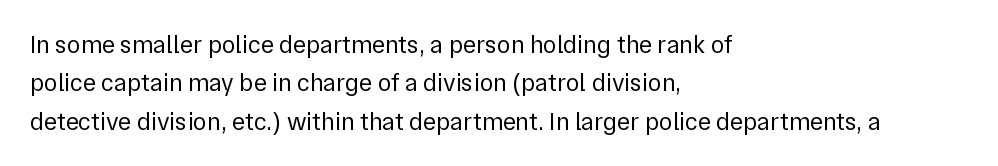
The image shows 25 px text type, upright; set left-aligned, normal line spacing (1.54x), normal letter spacing, not underlined.
